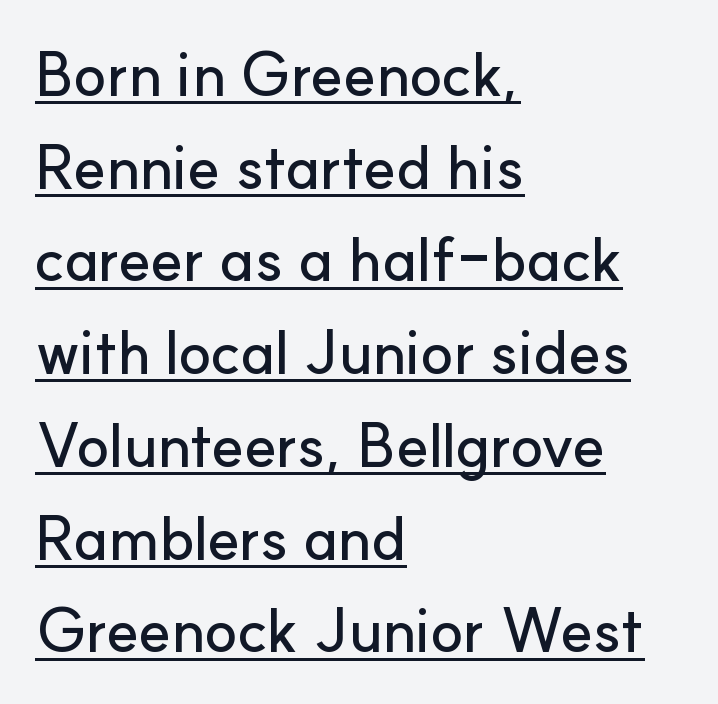
Q: Is the text italic (slanted)? A: No, it is upright.
Q: Is the typeface a serif or a sans-serif typeface? A: Sans-serif.
Q: Is the text underlined? A: Yes.
Q: How is the paragraph aligned? A: Left-aligned.
Q: Is the spacing between letters normal or unusually wide? A: Normal.
Q: Is the spacing between lines tight, normal or loose? A: Normal.
Q: Width (condensed, normal, or wide)? A: Normal.
Q: Stroke contrast? A: Low.
Q: x-height? A: Small.
Q: Monospaced? A: No.
